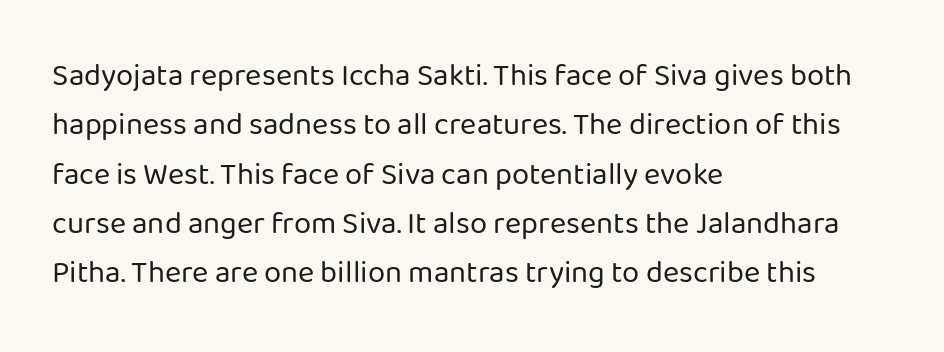
{"serif": "no", "italic": "no", "bold": "no", "weight": "regular", "width": "normal", "stroke_contrast": "low", "x_height": "medium", "monospaced": "no", "underline": "no", "align": "left", "line_spacing": "normal", "line_spacing_ratio": 1.59, "letter_spacing": "normal", "letter_spacing_em": 0.0, "glyph_px": 31}
